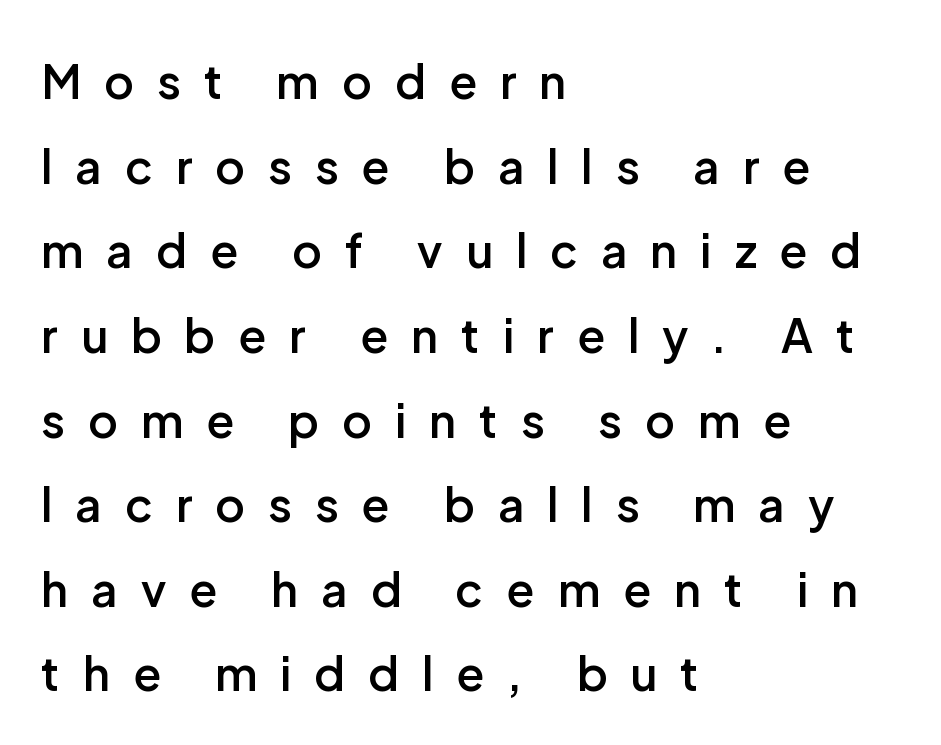
The image shows 46 px semibold sans-serif type, upright; set left-aligned, line spacing 1.84x, unusually wide letter spacing (+0.5 em), not underlined; low stroke contrast and a medium x-height.
